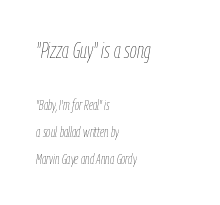
Posture: slanted. Nothing heavy about these letters — not bold at all. Observe the ordinary spacing: letters are neighbours, not strangers. Caption: multi-line text, flush left, ragged right. Type without underlining. The passage shown stacks its lines with a broad gap.
